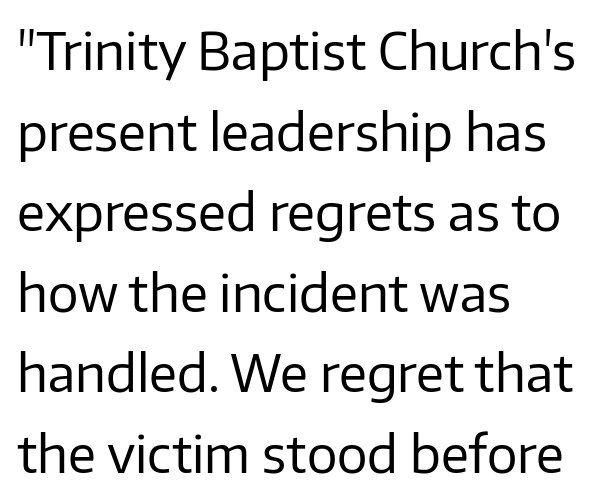
{"serif": "no", "italic": "no", "bold": "no", "weight": "regular", "width": "normal", "stroke_contrast": "low", "x_height": "medium", "monospaced": "no", "underline": "no", "align": "left", "line_spacing": "normal", "line_spacing_ratio": 1.58, "letter_spacing": "normal", "letter_spacing_em": 0.0, "glyph_px": 51}
